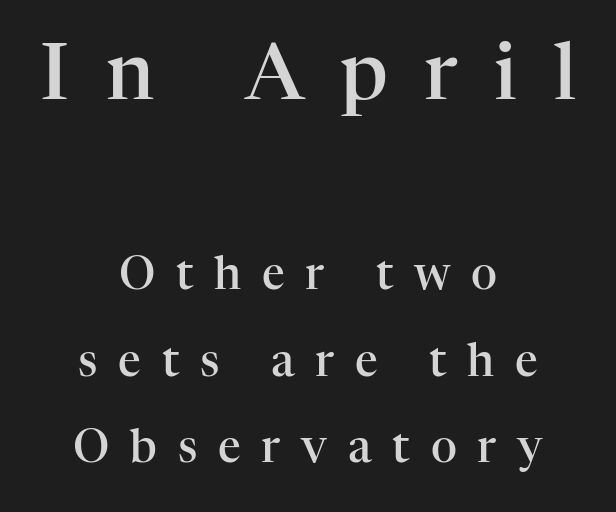
The image shows 79 px semibold serif type, upright; set centered, loose line spacing (1.93x), unusually wide letter spacing (+0.46 em), not underlined; the first (top) block is 1.76x larger; high stroke contrast and a medium x-height.
